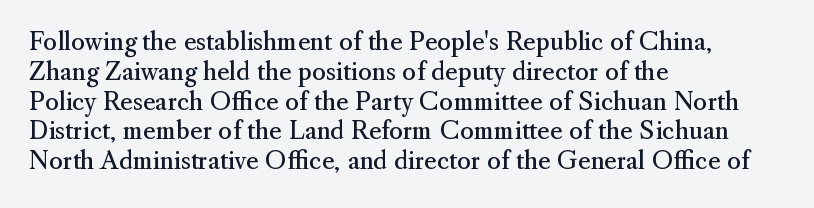
The image shows 24 px text type, upright; set left-aligned, line spacing 1.24x, normal letter spacing, not underlined.
